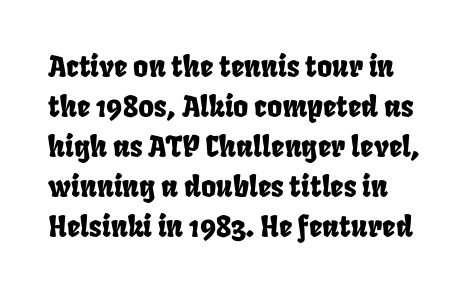
{"width": "condensed", "stroke_contrast": "low", "x_height": "large", "monospaced": "no", "underline": "no", "line_spacing": "normal", "line_spacing_ratio": 1.38, "letter_spacing": "normal", "letter_spacing_em": 0.0, "glyph_px": 29}
